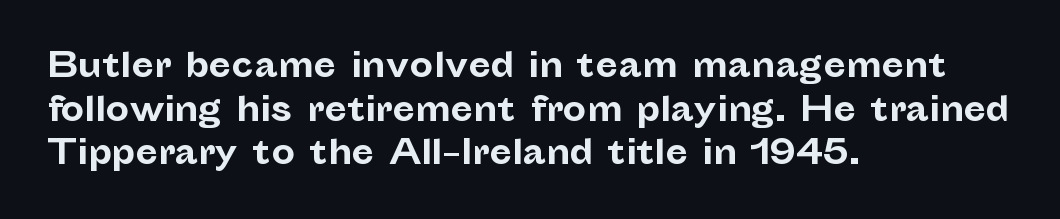
In terms of letterform style, serifs are entirely absent. The axis of the letterforms is exactly vertical. The words here are not underlined. Notice how the passage keeps a crisp vertical edge on the left only. In terms of leading, this rendering sits right in the middle. Weight: bold.
